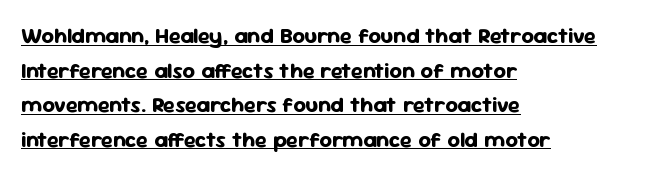
{"italic": "no", "bold": "yes", "underline": "yes", "align": "left", "line_spacing": "normal", "line_spacing_ratio": 1.57, "letter_spacing": "normal", "letter_spacing_em": 0.0, "glyph_px": 22}
